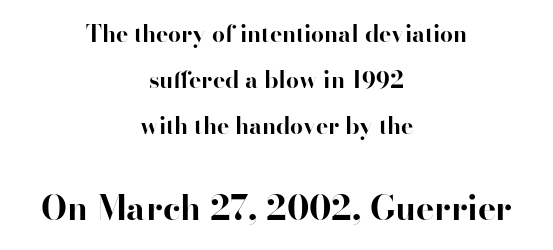
Q: Is the text bold? A: Yes.
Q: Is the text italic (slanted)? A: No, it is upright.
Q: Is the typeface a serif or a sans-serif typeface? A: Serif.
Q: Is the text underlined? A: No.
Q: How is the paragraph aligned? A: Centered.
Q: Is the spacing between letters normal or unusually wide? A: Normal.
Q: Is the spacing between lines tight, normal or loose? A: Loose.
Q: Which block of text is set in a larger size, the first (top) or the second (bottom)? A: The second (bottom) one.
Q: Width (condensed, normal, or wide)? A: Normal.
Q: Stroke contrast? A: High.
Q: x-height? A: Small.
Q: Monospaced? A: No.
